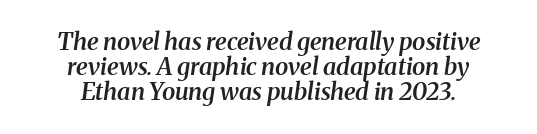
The image shows 24 px text type, italic (leaning right); set centered, tight line spacing (1.05x), normal letter spacing, not underlined.
